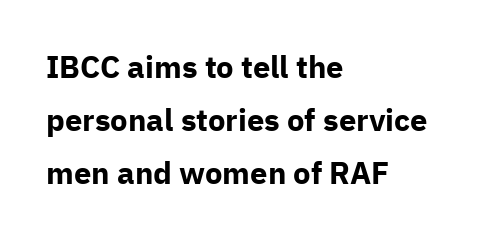
Reading down the block, your eye returns to a fixed left position each line. Each letter keeps its own natural width here, so spacing adapts to shape. Glyph-to-glyph distance matches everyday printed text. The specimen reads as upright at a glance. The rendering shows plain stroke endings on the letterforms — a sans-serif design.
